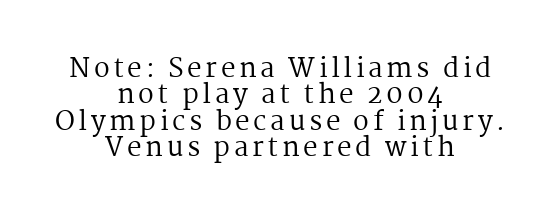
{"italic": "no", "bold": "no", "underline": "no", "align": "center", "line_spacing": "tight", "line_spacing_ratio": 1.01, "glyph_px": 26}
